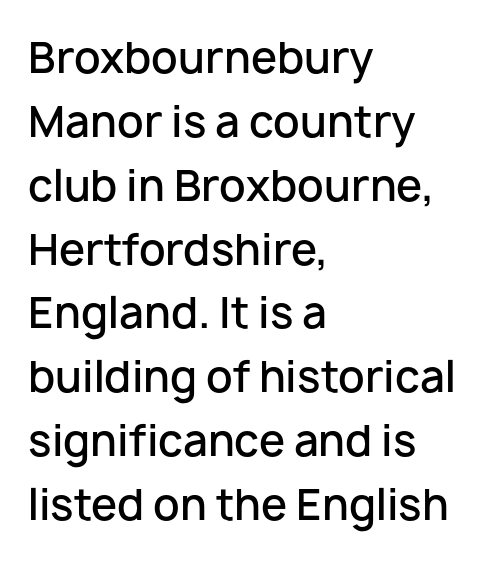
{"serif": "no", "italic": "no", "bold": "semi", "weight": "semibold", "width": "normal", "stroke_contrast": "low", "x_height": "medium", "monospaced": "no", "underline": "no", "align": "left", "line_spacing": "normal", "line_spacing_ratio": 1.52, "letter_spacing": "normal", "letter_spacing_em": 0.0, "glyph_px": 42}
